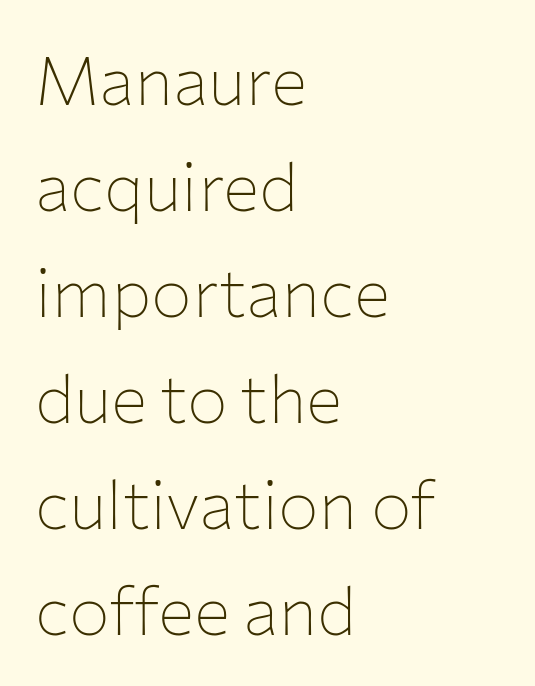
This sample keeps an unexceptional amount of space between lines. Bold? No — there's no thickening of the strokes. The text was rendered using a sans face with plain stroke endings. Underline: absent.
